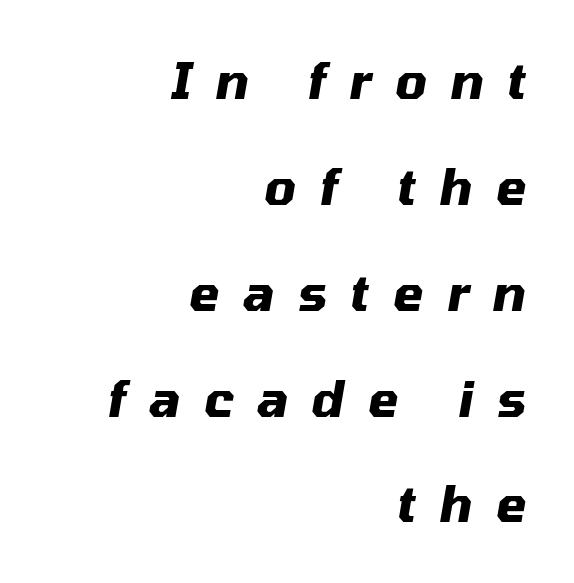
Horizontal bands of white between lines are thick stripes. The type is letterspaced generously, with wide tracking. Tall strokes in this sample are angled rather than plumb. The characters look thick and weighty, a clear bold. Caption: multi-line text, flush right, ragged left. Descender tails drop into unmarked territory.
